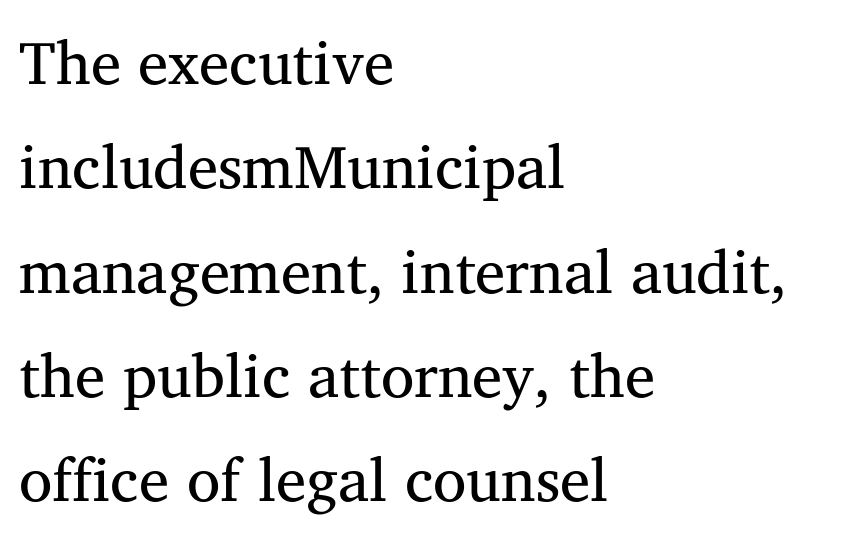
Q: Is the text italic (slanted)? A: No, it is upright.
Q: Is the typeface a serif or a sans-serif typeface? A: Serif.
Q: Is the text underlined? A: No.
Q: How is the paragraph aligned? A: Left-aligned.
Q: Is the spacing between letters normal or unusually wide? A: Normal.
Q: Width (condensed, normal, or wide)? A: Normal.
Q: Stroke contrast? A: Medium.
Q: x-height? A: Medium.
Q: Monospaced? A: No.
